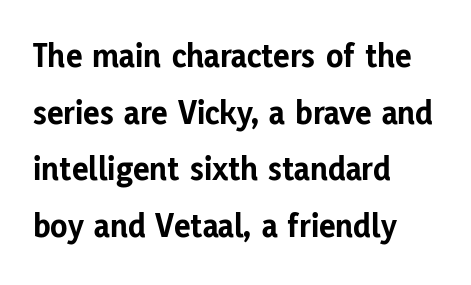
The letters advance in unequal steps, a hallmark of proportional type. These lines are composed in type without serifs. One-word summary of the alignment: left. In terms of letterspacing, this is plain default setting. The space beneath each line is pristine and unruled.
